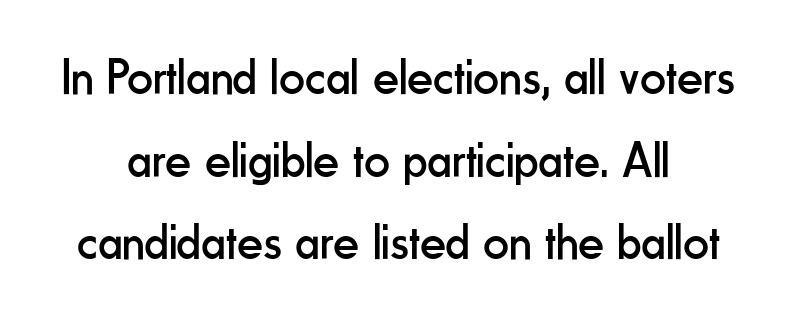
{"serif": "no", "italic": "no", "bold": "no", "weight": "regular", "width": "condensed", "stroke_contrast": "low", "x_height": "small", "monospaced": "no", "underline": "no", "line_spacing": "normal", "line_spacing_ratio": 1.62, "letter_spacing": "normal", "letter_spacing_em": 0.0, "glyph_px": 51}
